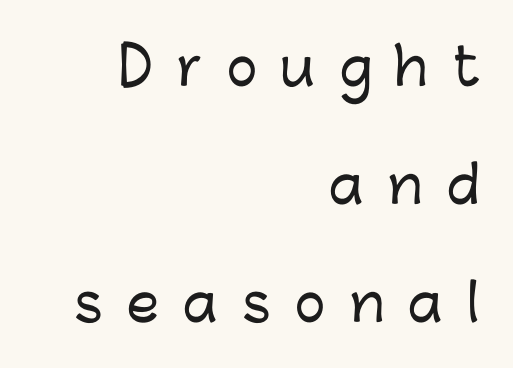
The image shows 51 px sans-serif type, upright; set right-aligned, loose line spacing (2.31x), unusually wide letter spacing (+0.48 em), not underlined; low stroke contrast and a medium x-height.
